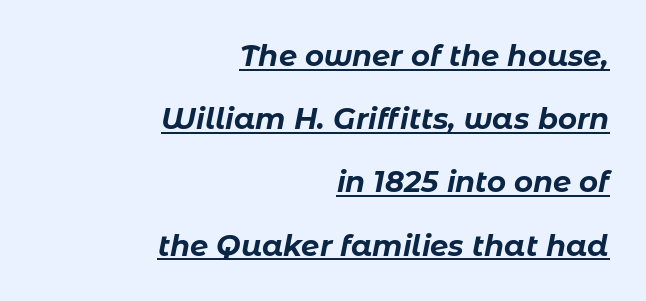
{"italic": "yes", "lean": "right", "slant_degrees": 11, "bold": "yes", "weight": "bold", "width": "normal", "stroke_contrast": "low", "x_height": "medium", "monospaced": "no", "underline": "yes", "align": "right", "line_spacing": "loose", "line_spacing_ratio": 2.18, "letter_spacing": "normal", "letter_spacing_em": 0.0, "glyph_px": 29}
